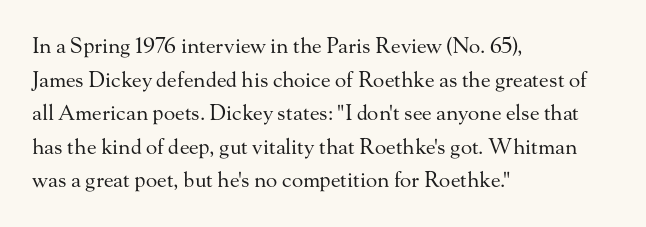
The image shows 21 px text type, upright; set left-aligned, normal line spacing (1.6x), normal letter spacing, not underlined.
